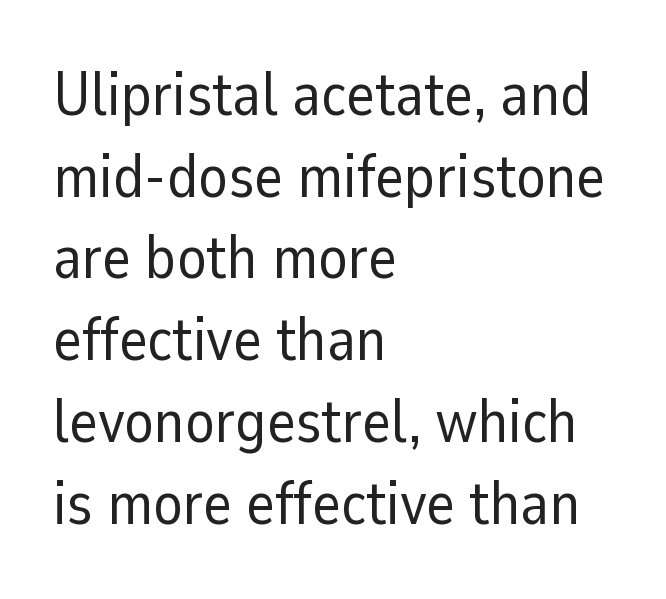
{"serif": "no", "italic": "no", "bold": "no", "weight": "regular", "width": "normal", "stroke_contrast": "low", "x_height": "medium", "monospaced": "no", "underline": "no", "align": "left", "line_spacing": "normal", "line_spacing_ratio": 1.34, "letter_spacing": "normal", "letter_spacing_em": 0.0, "glyph_px": 61}
